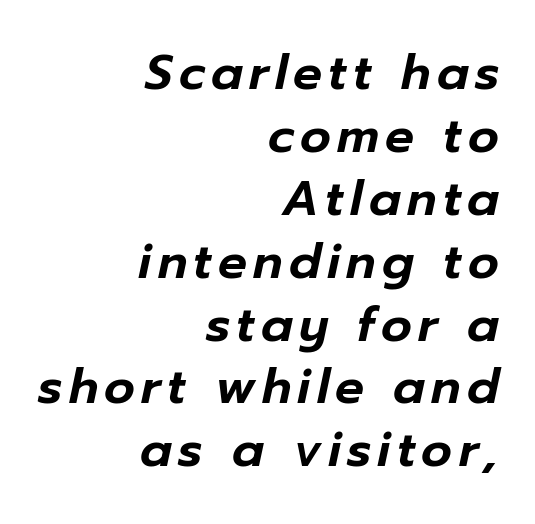
{"italic": "yes", "lean": "right", "slant_degrees": 12, "width": "normal", "stroke_contrast": "low", "x_height": "medium", "monospaced": "no", "underline": "no", "align": "right", "line_spacing": "normal", "line_spacing_ratio": 1.31, "glyph_px": 48}
